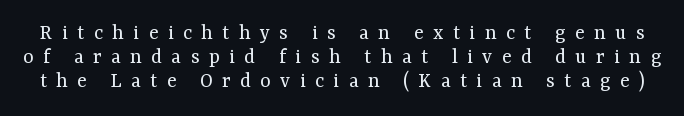
Q: Is the text bold? A: No.
Q: Is the text italic (slanted)? A: No, it is upright.
Q: Is the text underlined? A: No.
Q: Is the spacing between letters normal or unusually wide? A: Unusually wide.
Q: Is the spacing between lines tight, normal or loose? A: Tight.
